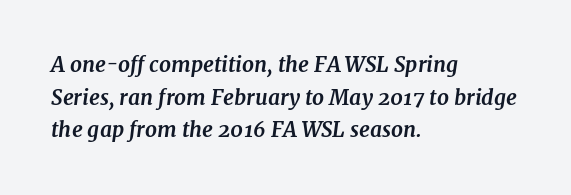
The image shows 21 px bold type, italic (leaning right); set left-aligned, normal line spacing (1.55x), normal letter spacing, not underlined.
